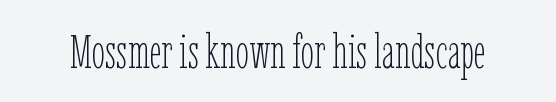
Q: Is the text bold? A: No.
Q: Is the text italic (slanted)? A: No, it is upright.
Q: Is the text underlined? A: No.
Q: Is the spacing between letters normal or unusually wide? A: Normal.
Q: Width (condensed, normal, or wide)? A: Condensed.
Q: Stroke contrast? A: Low.
Q: x-height? A: Medium.
Q: Monospaced? A: No.
